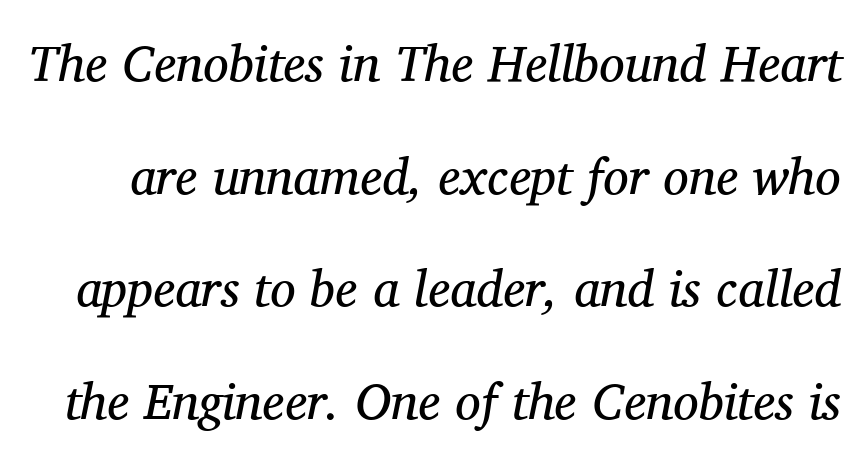
The image shows 51 px regular-weight serif type, italic (leaning right); set loose line spacing (2.21x), normal letter spacing, not underlined; medium stroke contrast and a medium x-height.
